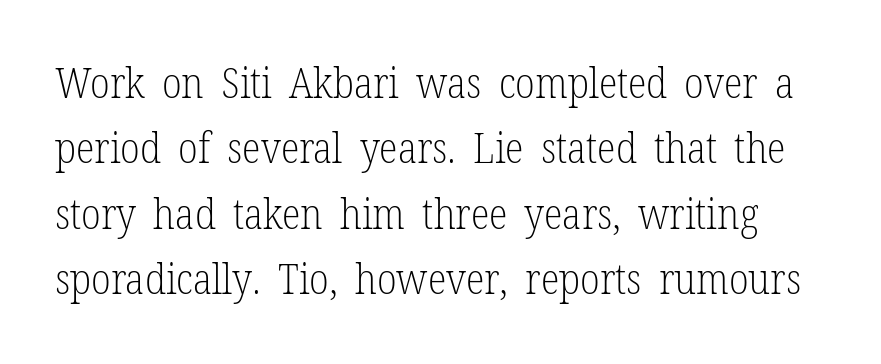
Q: Is the text bold? A: No.
Q: Is the text italic (slanted)? A: No, it is upright.
Q: Is the typeface a serif or a sans-serif typeface? A: Serif.
Q: Is the text underlined? A: No.
Q: Is the spacing between letters normal or unusually wide? A: Normal.
Q: Is the spacing between lines tight, normal or loose? A: Normal.
Q: Width (condensed, normal, or wide)? A: Condensed.
Q: Stroke contrast? A: Low.
Q: x-height? A: Medium.
Q: Monospaced? A: No.
